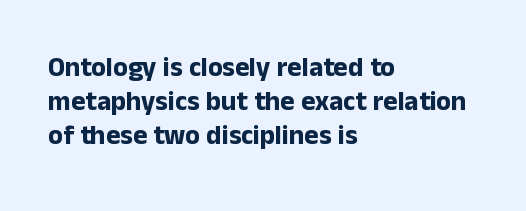
Does the weight exceed regular? Yes, all the way to bold. Short note: letters normally spaced. The space beneath each line is pristine and unruled. The typesetter chose a ragged-right arrangement here. Posture: vertical. The passage shown stacks its lines at a standard gap.
